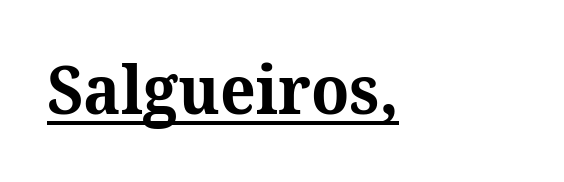
Typographically, this falls in the serif category. The face used here is proportionally spaced, like ordinary book or web type. The passage is arranged the way most books set body copy — flush left. Its strokes are broad and dark, the hallmark of bold type. Style check: upright. Honestly, the underline is the first thing you notice here.
